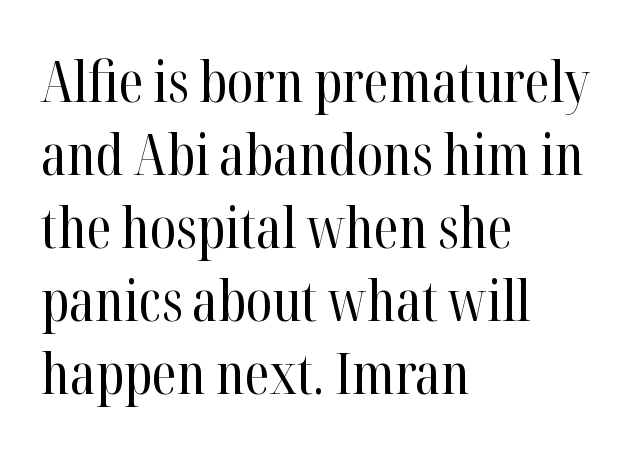
The image shows 57 px regular-weight, condensed serif type, upright; set left-aligned, normal line spacing (1.28x), normal letter spacing, not underlined; high stroke contrast and a medium x-height.
